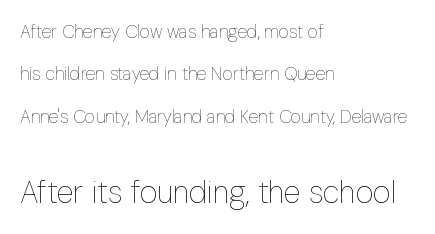
Q: Is the text bold? A: No.
Q: Is the text italic (slanted)? A: No, it is upright.
Q: Is the text underlined? A: No.
Q: How is the paragraph aligned? A: Left-aligned.
Q: Is the spacing between letters normal or unusually wide? A: Normal.
Q: Is the spacing between lines tight, normal or loose? A: Loose.
Q: Which block of text is set in a larger size, the first (top) or the second (bottom)? A: The second (bottom) one.
Q: Width (condensed, normal, or wide)? A: Condensed.
Q: Stroke contrast? A: Low.
Q: x-height? A: Medium.
Q: Monospaced? A: No.
